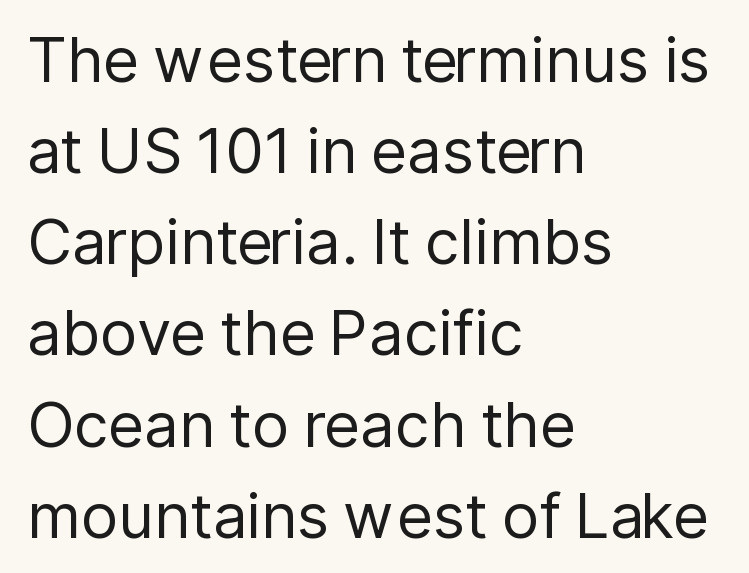
Lines of text with bare space underneath. The lettering holds an erect, upright posture throughout. The type family on display is of the sans-serif kind. These lines are set flush left with a ragged right edge. The strokes carry an ordinary text weight at most.
